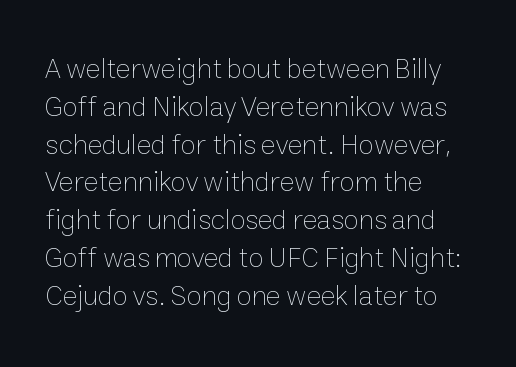
Q: Is the text bold? A: No.
Q: Is the text italic (slanted)? A: No, it is upright.
Q: Is the text underlined? A: No.
Q: How is the paragraph aligned? A: Left-aligned.
Q: Is the spacing between letters normal or unusually wide? A: Normal.
Q: Is the spacing between lines tight, normal or loose? A: Normal.
Q: Width (condensed, normal, or wide)? A: Normal.
Q: Stroke contrast? A: Low.
Q: x-height? A: Medium.
Q: Monospaced? A: No.
